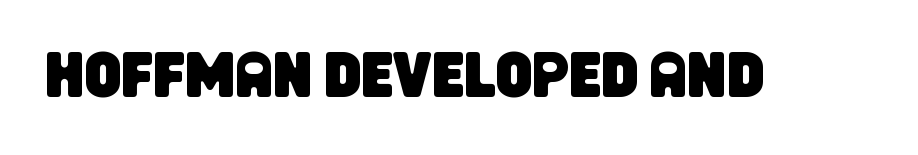
The image shows 64 px condensed sans-serif type; set normal letter spacing, not underlined; low stroke contrast and a large x-height.
